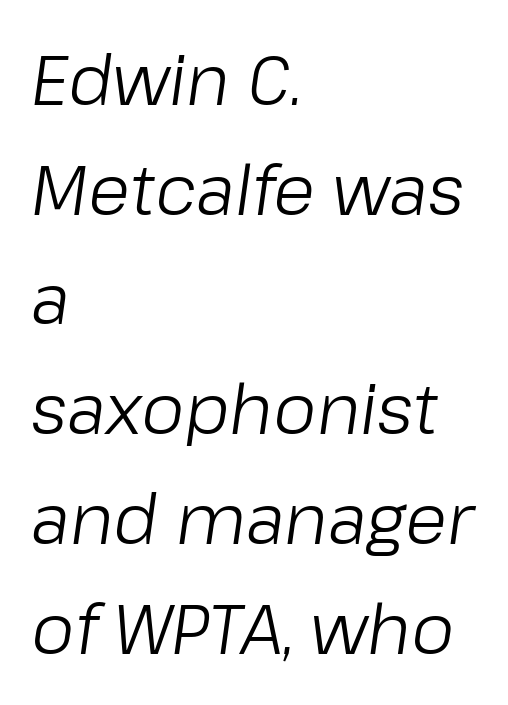
Stroke thickness stays within the range of a standard reading face or lighter. In CSS terms this would be text-align: left. Here the designer chose a conventional face with non-uniform glyph widths. The face used here has a pronounced slope to its letters. Regular leading. What stands out about the letter spacing? Nothing — it is the standard amount.
